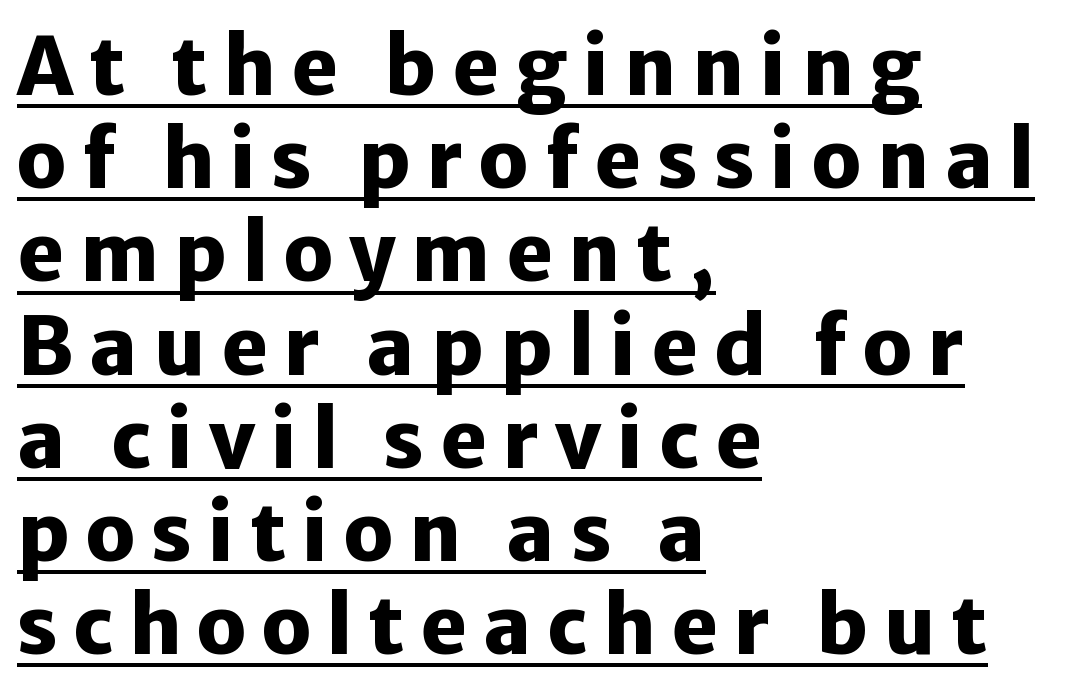
{"serif": "no", "italic": "no", "bold": "yes", "weight": "heavy", "width": "normal", "stroke_contrast": "low", "x_height": "medium", "monospaced": "no", "underline": "yes", "align": "left", "line_spacing_ratio": 1.18, "letter_spacing": "wide", "letter_spacing_em": 0.2, "glyph_px": 79}
